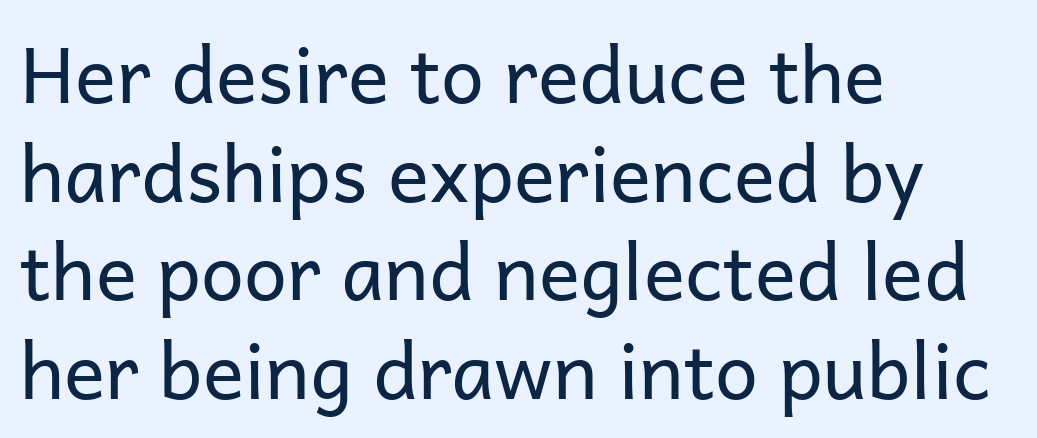
Q: Is the text bold? A: No.
Q: Is the text italic (slanted)? A: No, it is upright.
Q: Is the typeface a serif or a sans-serif typeface? A: Sans-serif.
Q: Is the text underlined? A: No.
Q: How is the paragraph aligned? A: Left-aligned.
Q: Is the spacing between letters normal or unusually wide? A: Normal.
Q: Is the spacing between lines tight, normal or loose? A: Normal.
Q: Width (condensed, normal, or wide)? A: Normal.
Q: Stroke contrast? A: Low.
Q: x-height? A: Medium.
Q: Monospaced? A: No.
